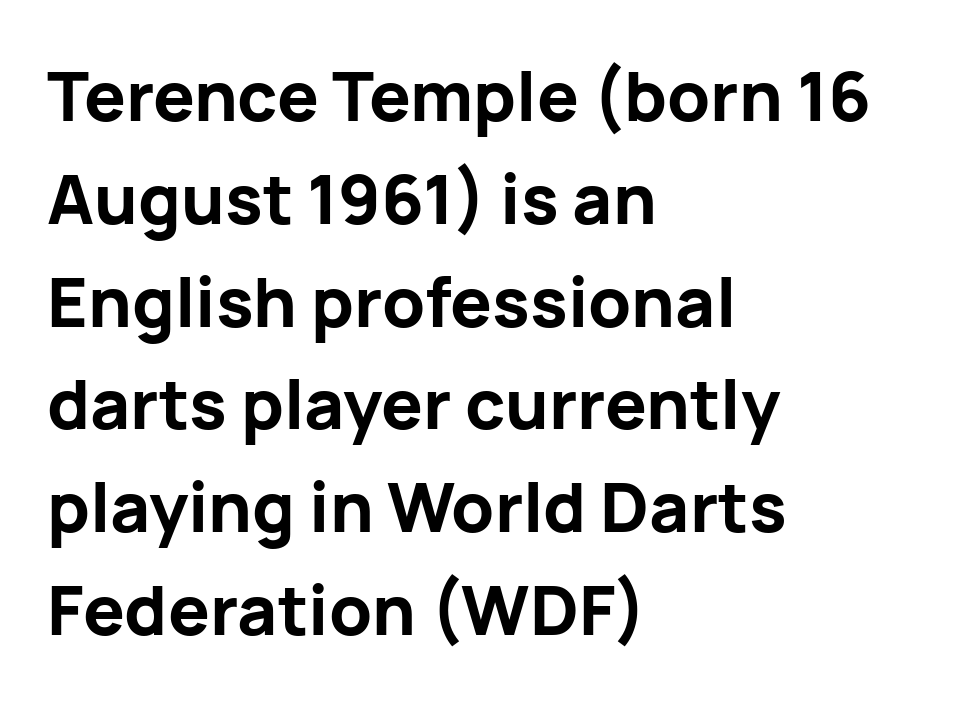
{"serif": "no", "italic": "no", "bold": "yes", "weight": "bold", "width": "normal", "stroke_contrast": "low", "x_height": "medium", "monospaced": "no", "underline": "no", "align": "left", "line_spacing": "normal", "line_spacing_ratio": 1.49, "letter_spacing": "normal", "letter_spacing_em": 0.0, "glyph_px": 69}
